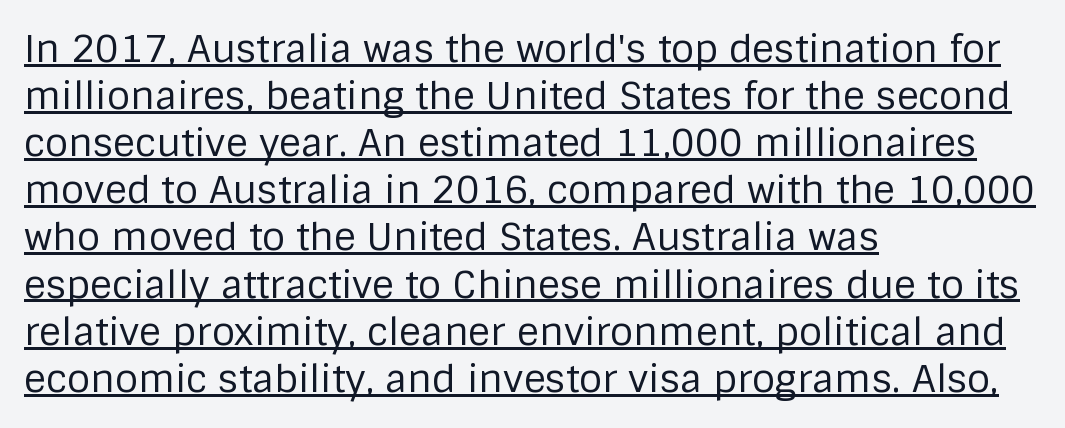
The image shows 38 px regular-weight sans-serif type, upright; set left-aligned, line spacing 1.24x, normal letter spacing, underlined; low stroke contrast and a large x-height.
